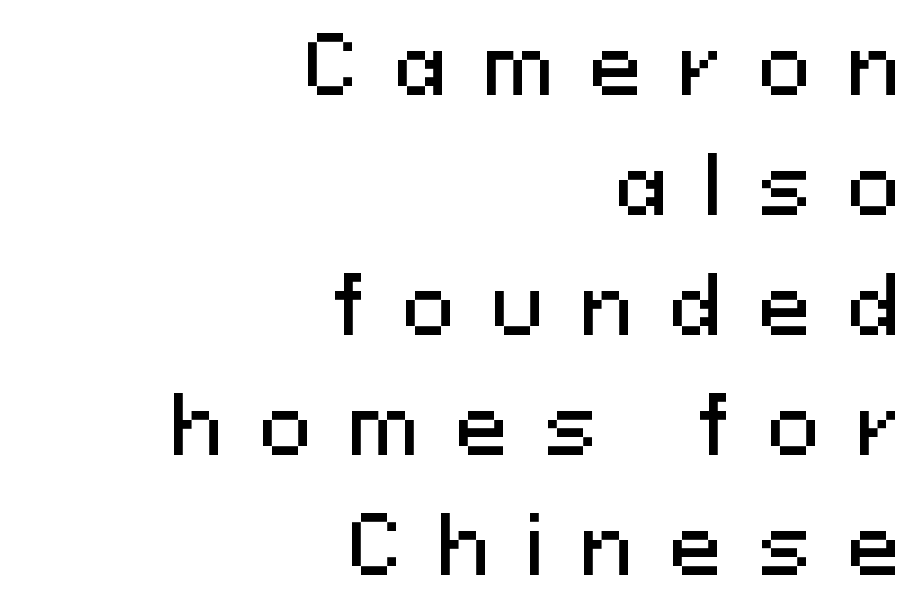
{"serif": "no", "italic": "no", "width": "normal", "stroke_contrast": "medium", "x_height": "medium", "monospaced": "no", "underline": "no", "align": "right", "line_spacing": "normal", "line_spacing_ratio": 1.52, "letter_spacing": "wide", "letter_spacing_em": 0.46, "glyph_px": 79}
